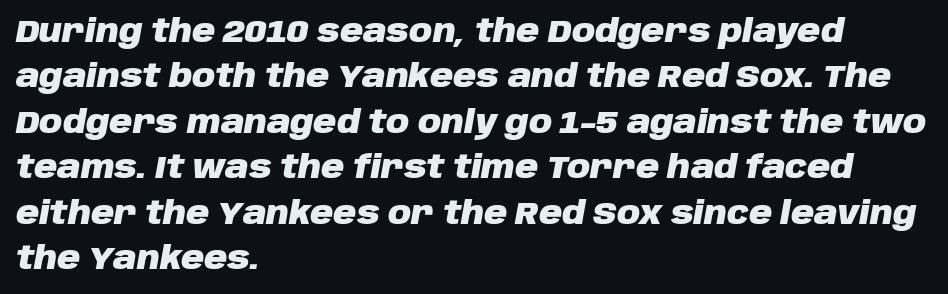
The whole block is typeset with a tilt. This is heavy type, rendered in bold. All the whitespace from short lines collects on the right. Does extra space separate the letters? No, they use regular spacing.
